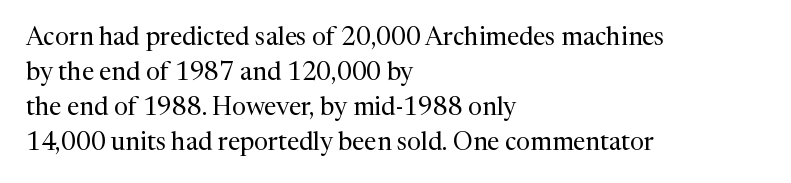
{"italic": "no", "bold": "no", "underline": "no", "align": "left", "line_spacing": "normal", "line_spacing_ratio": 1.4, "letter_spacing": "normal", "letter_spacing_em": 0.0, "glyph_px": 25}
